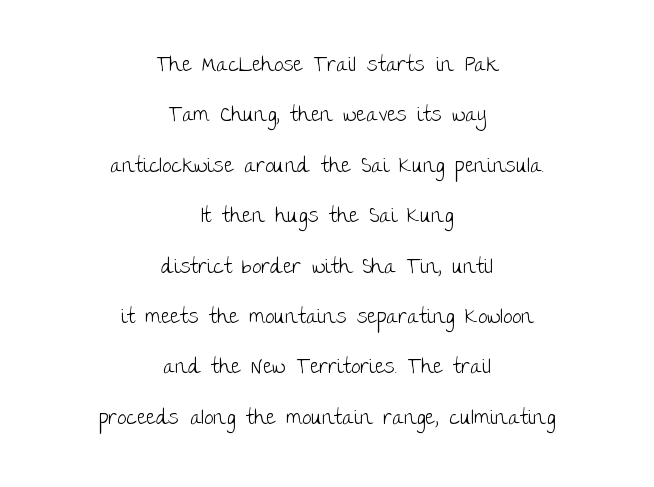
The image shows 21 px text type, upright; set centered, loose line spacing (2.4x), normal letter spacing, not underlined.
